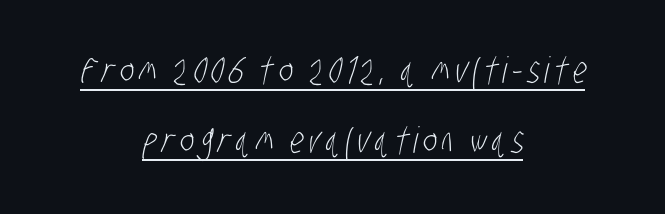
The image shows 36 px light, condensed sans-serif type; set centered, loose line spacing (1.95x), underlined; low stroke contrast and a large x-height.
